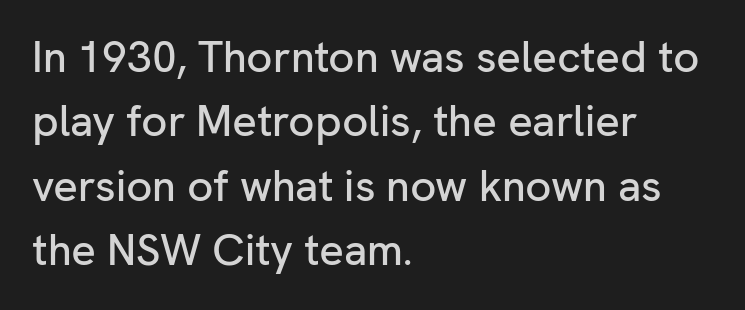
Q: Is the text italic (slanted)? A: No, it is upright.
Q: Is the typeface a serif or a sans-serif typeface? A: Sans-serif.
Q: Is the text underlined? A: No.
Q: How is the paragraph aligned? A: Left-aligned.
Q: Is the spacing between letters normal or unusually wide? A: Normal.
Q: Is the spacing between lines tight, normal or loose? A: Normal.
Q: Width (condensed, normal, or wide)? A: Normal.
Q: Stroke contrast? A: Low.
Q: x-height? A: Medium.
Q: Monospaced? A: No.
